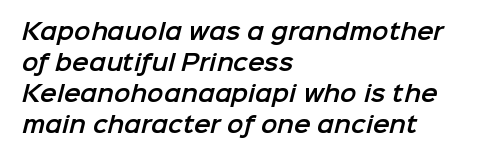
Q: Is the text underlined? A: No.
Q: How is the paragraph aligned? A: Left-aligned.
Q: Is the spacing between letters normal or unusually wide? A: Normal.
Q: Is the spacing between lines tight, normal or loose? A: Normal.
